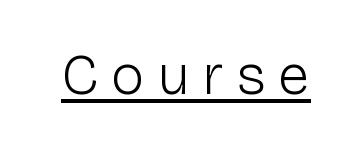
The image shows 57 px light sans-serif type, upright; set unusually wide letter spacing (+0.22 em), underlined; low stroke contrast and a medium x-height.
